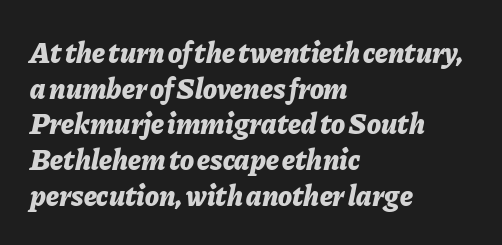
Left-aligned paragraph, ragged on the right. The words here are not underlined. The axis of the letterforms is tilted away from vertical. A dark, heavy texture on the line: the type is bold. The type is set solid horizontally, with unmodified tracking.
